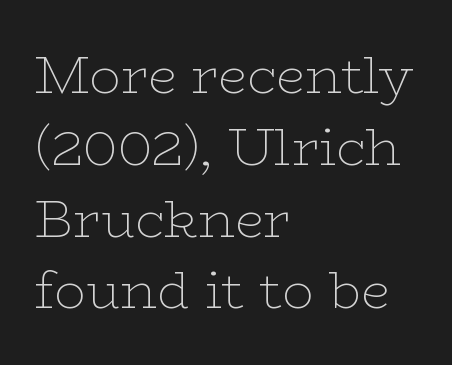
The image shows 52 px thin, wide serif type, upright; set left-aligned, normal line spacing (1.38x), normal letter spacing, not underlined; low stroke contrast and a medium x-height.
